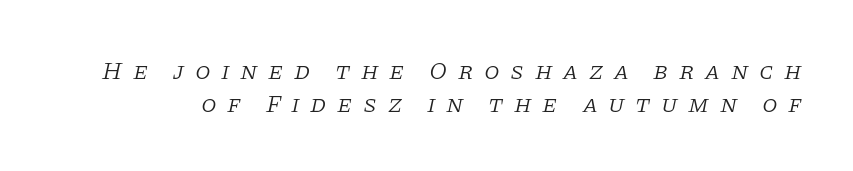
{"italic": "yes", "lean": "right", "slant_degrees": 11, "bold": "no", "underline": "no", "line_spacing": "normal", "line_spacing_ratio": 1.32, "letter_spacing": "wide", "letter_spacing_em": 0.42, "glyph_px": 25}
